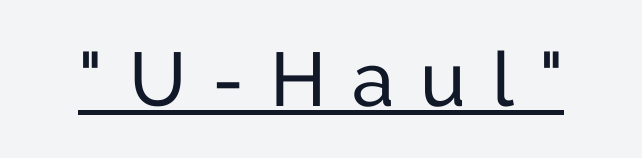
{"serif": "no", "italic": "no", "bold": "no", "weight": "regular", "width": "normal", "stroke_contrast": "low", "x_height": "medium", "monospaced": "no", "underline": "yes", "letter_spacing": "wide", "letter_spacing_em": 0.34, "glyph_px": 76}
